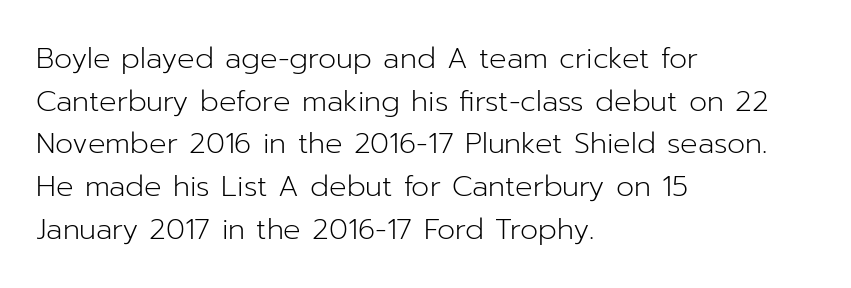
{"serif": "no", "italic": "no", "bold": "no", "weight": "light", "width": "normal", "stroke_contrast": "low", "x_height": "medium", "monospaced": "no", "underline": "no", "align": "left", "line_spacing": "normal", "line_spacing_ratio": 1.47, "letter_spacing": "normal", "letter_spacing_em": 0.0, "glyph_px": 29}
